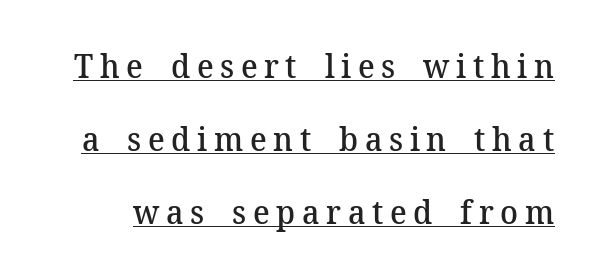
Q: Is the text bold? A: Semi-bold.
Q: Is the text italic (slanted)? A: No, it is upright.
Q: Is the typeface a serif or a sans-serif typeface? A: Serif.
Q: Is the text underlined? A: Yes.
Q: Is the spacing between letters normal or unusually wide? A: Unusually wide.
Q: Is the spacing between lines tight, normal or loose? A: Loose.
Q: Width (condensed, normal, or wide)? A: Normal.
Q: Stroke contrast? A: Medium.
Q: x-height? A: Medium.
Q: Monospaced? A: No.
